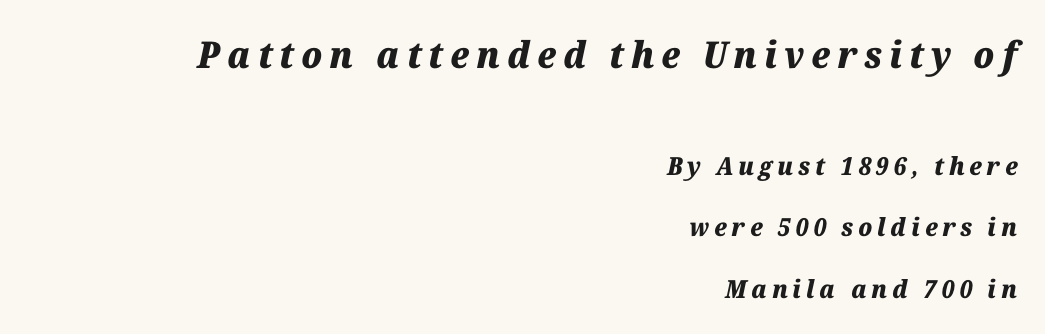
The image shows 37 px heavy type, italic (leaning right); set right-aligned, loose line spacing (2.45x), not underlined; the first (top) block is 1.48x larger; medium stroke contrast and a medium x-height.
